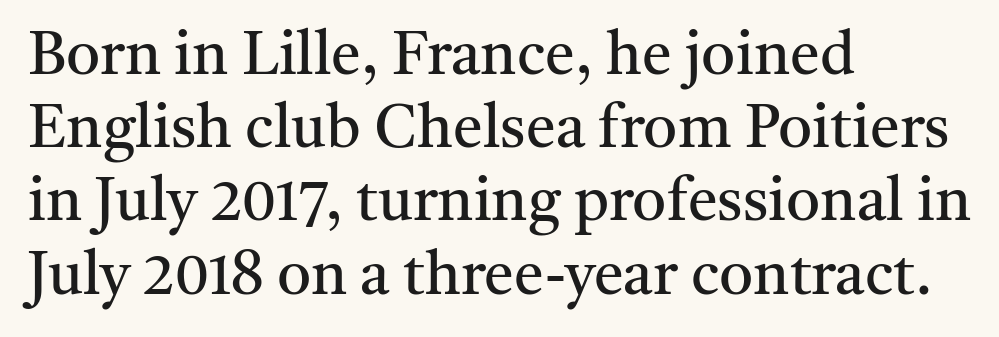
{"serif": "yes", "italic": "no", "bold": "no", "weight": "regular", "width": "normal", "stroke_contrast": "medium", "x_height": "medium", "monospaced": "no", "underline": "no", "align": "left", "line_spacing_ratio": 1.22, "letter_spacing": "normal", "letter_spacing_em": 0.0, "glyph_px": 60}
